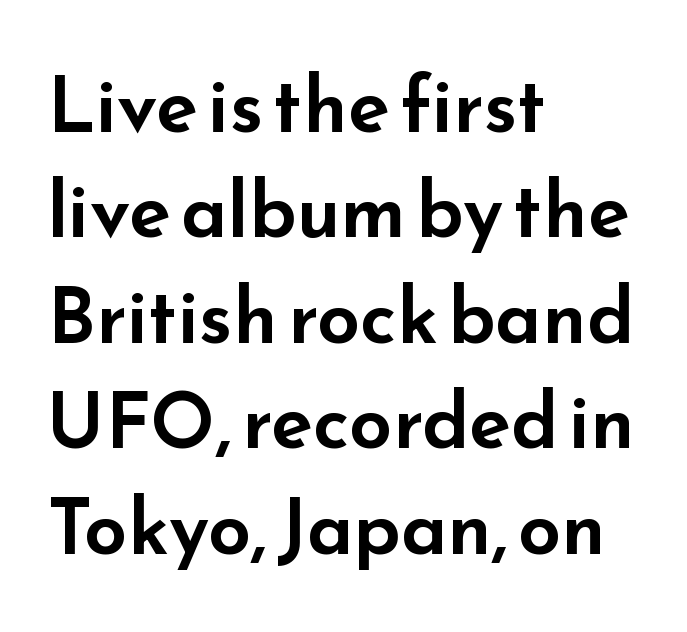
Spacing between characters is what you'd get straight out of the box. Teacher's note: observe the even left margin — that is flush-left alignment. The zone under the glyphs is completely vacant. Compared with typical paragraphs, the rows here are spaced about the same. Do the letters lean? They stand straight.
